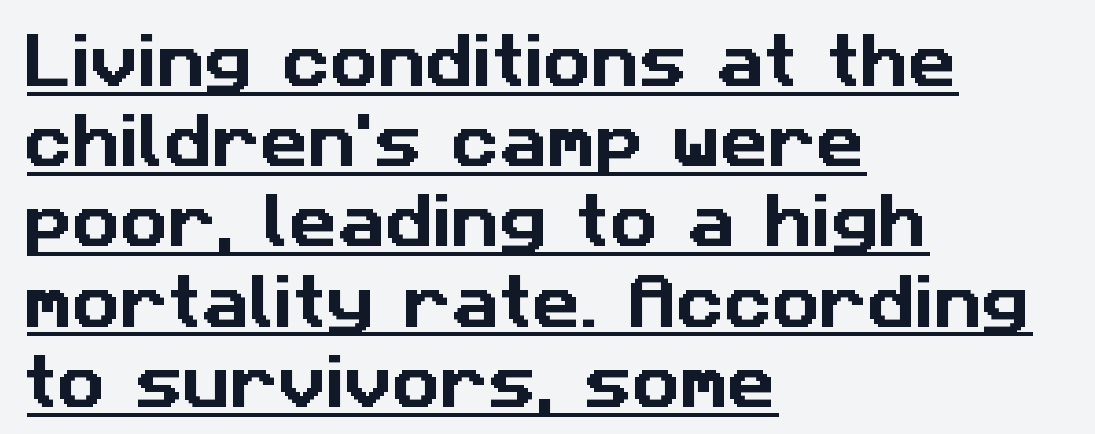
Q: Is the typeface a serif or a sans-serif typeface? A: Sans-serif.
Q: Is the text underlined? A: Yes.
Q: How is the paragraph aligned? A: Left-aligned.
Q: Is the spacing between letters normal or unusually wide? A: Normal.
Q: Is the spacing between lines tight, normal or loose? A: Normal.
Q: Width (condensed, normal, or wide)? A: Normal.
Q: Stroke contrast? A: Low.
Q: x-height? A: Medium.
Q: Monospaced? A: No.
